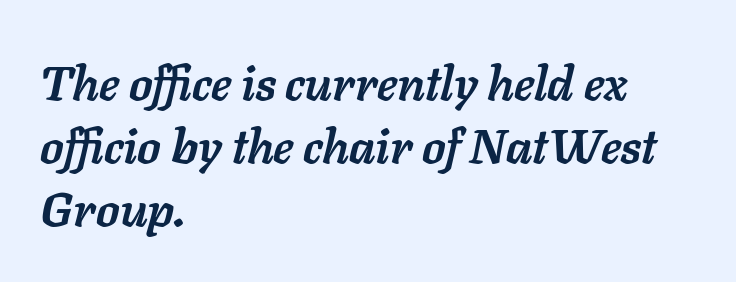
The image shows 48 px semibold type, italic (leaning right); set left-aligned, normal line spacing (1.31x), normal letter spacing, not underlined; low stroke contrast and a medium x-height.
